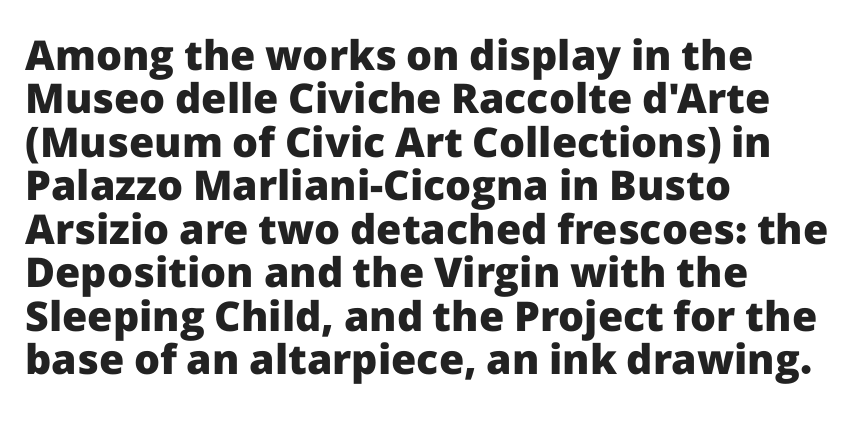
{"serif": "no", "italic": "no", "bold": "yes", "weight": "heavy", "width": "normal", "stroke_contrast": "low", "x_height": "medium", "monospaced": "no", "underline": "no", "align": "left", "line_spacing": "tight", "line_spacing_ratio": 1.06, "letter_spacing": "normal", "letter_spacing_em": 0.0, "glyph_px": 41}
